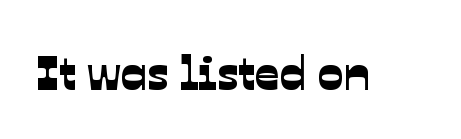
{"serif": "no", "width": "normal", "stroke_contrast": "low", "x_height": "medium", "monospaced": "no", "underline": "no", "letter_spacing": "normal", "letter_spacing_em": 0.0, "glyph_px": 48}
